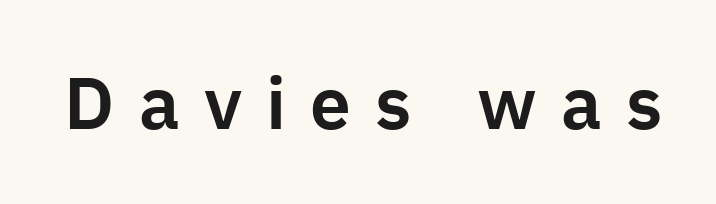
The image shows 73 px sans-serif type, upright; set unusually wide letter spacing (+0.33 em), not underlined; low stroke contrast and a medium x-height.
